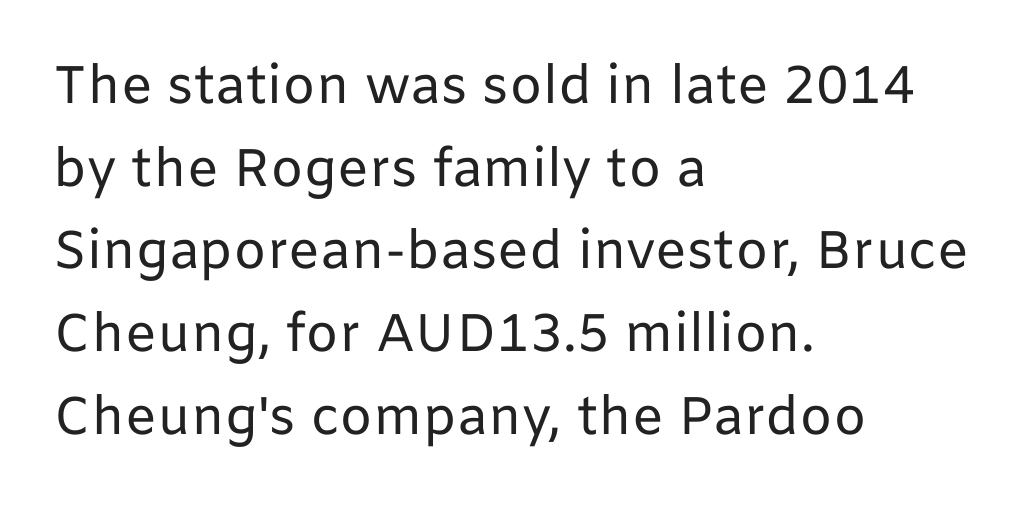
{"serif": "no", "italic": "no", "bold": "no", "weight": "regular", "width": "normal", "stroke_contrast": "low", "x_height": "medium", "monospaced": "no", "underline": "no", "align": "left", "line_spacing": "normal", "line_spacing_ratio": 1.56, "letter_spacing": "normal", "letter_spacing_em": 0.0, "glyph_px": 53}
